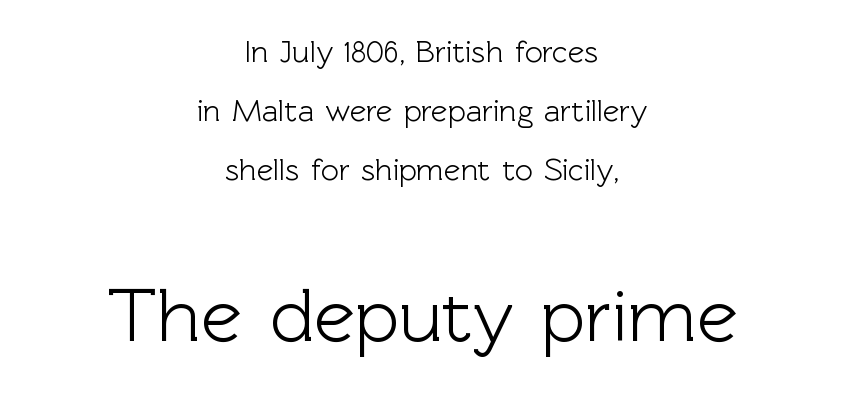
{"serif": "no", "italic": "no", "width": "normal", "x_height": "medium", "monospaced": "no", "underline": "no", "align": "center", "line_spacing": "loose", "line_spacing_ratio": 1.9, "letter_spacing": "normal", "letter_spacing_em": 0.0, "larger_block": "second", "size_ratio": 2.48, "glyph_px": 77}
